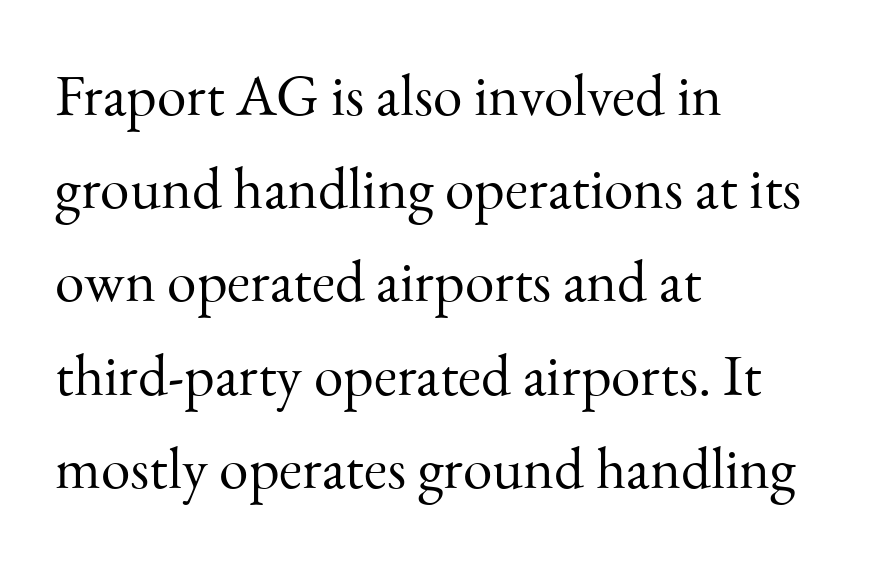
{"serif": "yes", "italic": "no", "bold": "no", "weight": "light", "width": "normal", "stroke_contrast": "medium", "x_height": "small", "monospaced": "no", "underline": "no", "align": "left", "line_spacing": "normal", "line_spacing_ratio": 1.58, "letter_spacing": "normal", "letter_spacing_em": 0.0, "glyph_px": 59}
